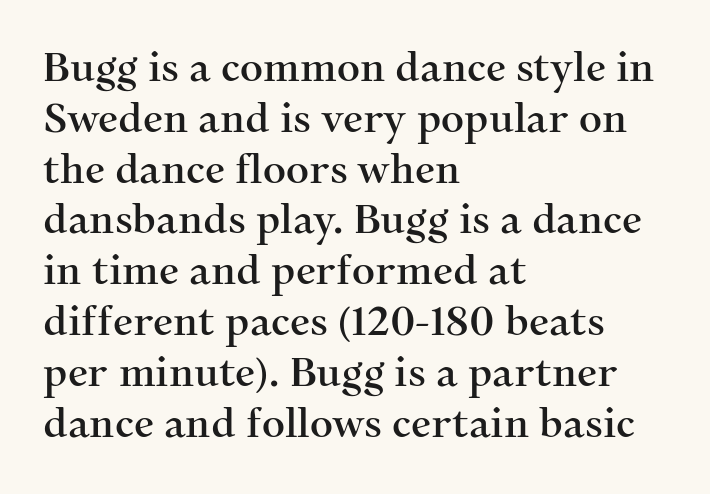
In CSS terms this would be text-align: left. Words appear dense and cohesive because spacing is normal. In terms of posture, this sample is upright. The foot of each line stays bare and open. A serif font was chosen for this passage. The rendering uses natural spacing where letterforms have individual widths.
